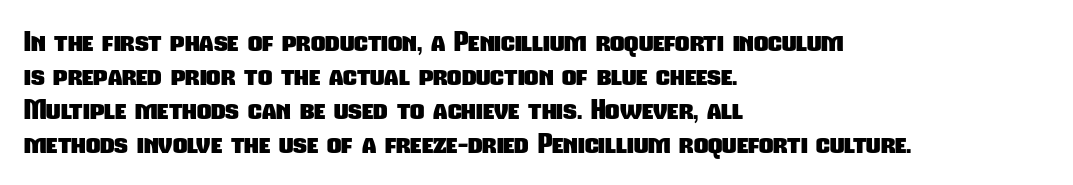
Spacing verdict: proportional, widths tailored to each character. Is this a sans? Yes — the strokes have no serifs. Plenty of ink on the page — the face is bold. Look at the tracking — it's just the regular setting, nothing added. The zone under the glyphs is completely vacant.
